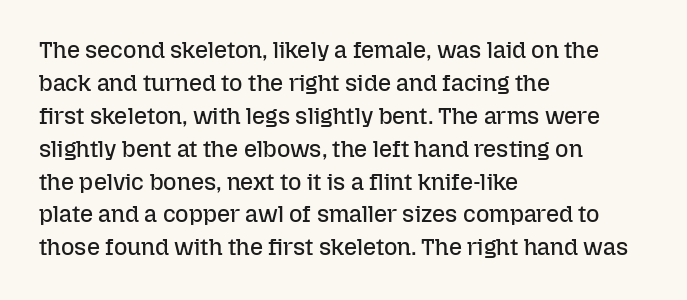
Q: Is the text bold? A: No.
Q: Is the text italic (slanted)? A: No, it is upright.
Q: Is the text underlined? A: No.
Q: How is the paragraph aligned? A: Left-aligned.
Q: Is the spacing between letters normal or unusually wide? A: Normal.
Q: Is the spacing between lines tight, normal or loose? A: Normal.
